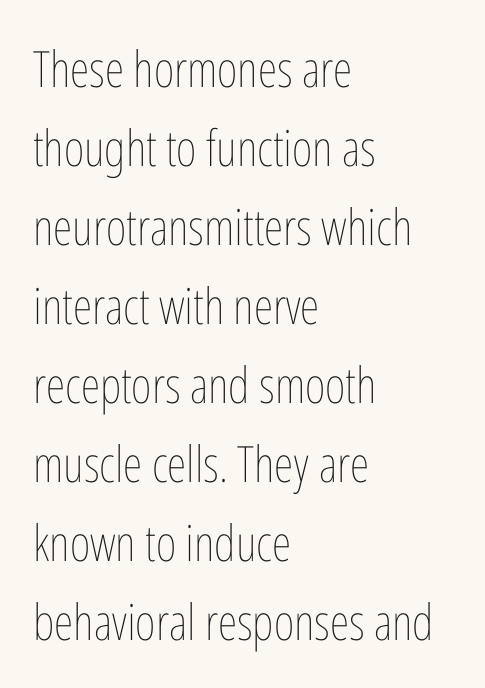
{"italic": "no", "bold": "no", "weight": "thin", "width": "condensed", "stroke_contrast": "low", "x_height": "medium", "monospaced": "no", "underline": "no", "align": "left", "line_spacing": "normal", "line_spacing_ratio": 1.58, "letter_spacing": "normal", "letter_spacing_em": 0.0, "glyph_px": 50}
